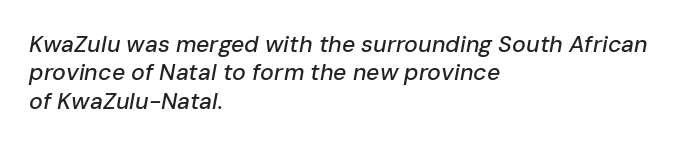
The image shows 23 px text type, italic (leaning right); set left-aligned, line spacing 1.23x, normal letter spacing, not underlined.
